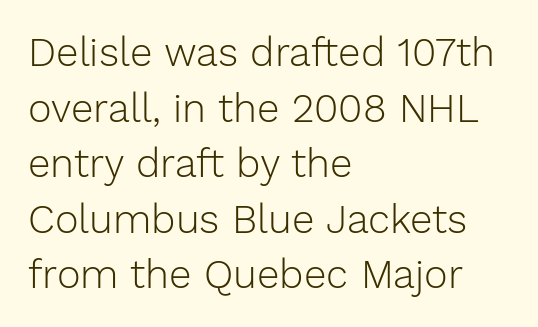
Q: Is the text bold? A: No.
Q: Is the text italic (slanted)? A: No, it is upright.
Q: Is the typeface a serif or a sans-serif typeface? A: Sans-serif.
Q: Is the text underlined? A: No.
Q: How is the paragraph aligned? A: Left-aligned.
Q: Is the spacing between letters normal or unusually wide? A: Normal.
Q: Is the spacing between lines tight, normal or loose? A: Normal.
Q: Width (condensed, normal, or wide)? A: Normal.
Q: Stroke contrast? A: Low.
Q: x-height? A: Medium.
Q: Monospaced? A: No.
